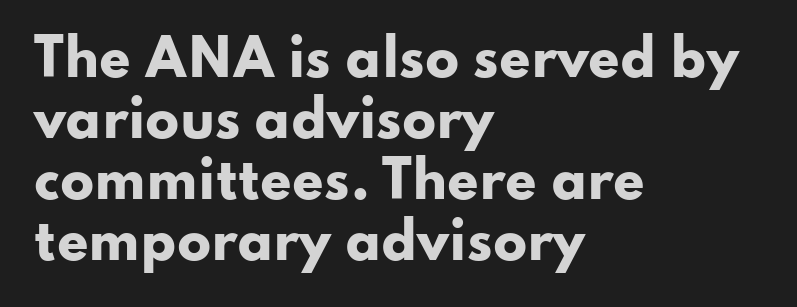
The image shows 50 px heavy, wide sans-serif type, upright; set left-aligned, line spacing 1.22x, normal letter spacing, not underlined; low stroke contrast and a small x-height.
